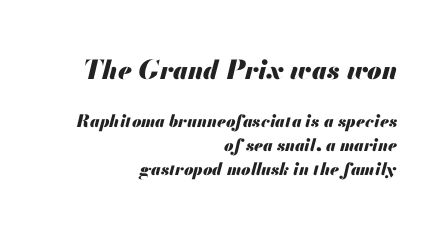
The image shows 26 px bold type, italic (leaning right); set right-aligned, normal line spacing (1.42x), normal letter spacing, not underlined; the first (top) block is 1.53x larger.
